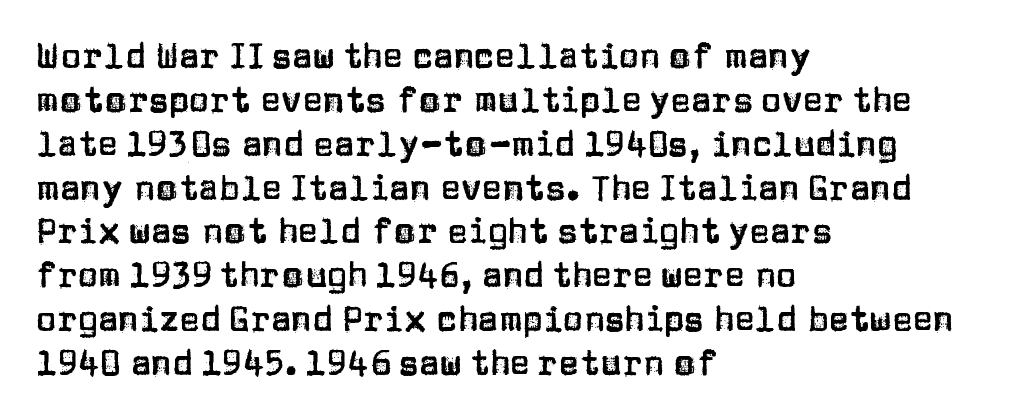
The image shows 34 px sans-serif type, upright; set left-aligned, normal line spacing (1.29x), normal letter spacing, not underlined; low stroke contrast and a large x-height.
